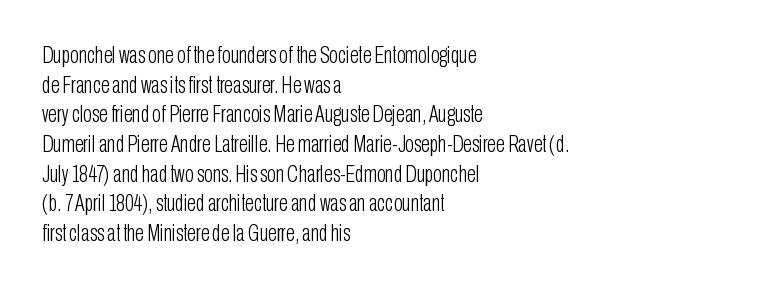
Q: Is the text bold? A: No.
Q: Is the text italic (slanted)? A: No, it is upright.
Q: Is the text underlined? A: No.
Q: How is the paragraph aligned? A: Left-aligned.
Q: Is the spacing between letters normal or unusually wide? A: Normal.
Q: Is the spacing between lines tight, normal or loose? A: Normal.
